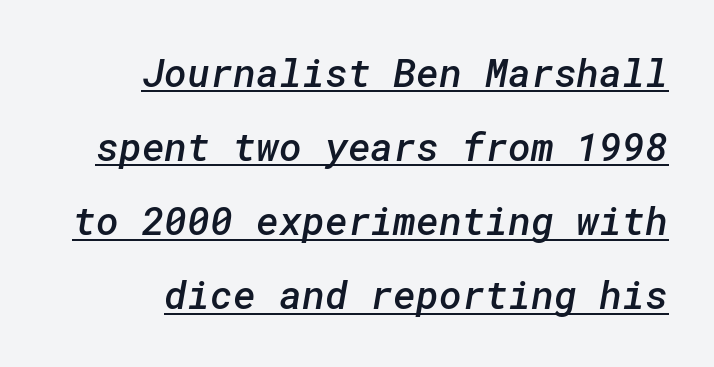
{"serif": "no", "bold": "semi", "weight": "semibold", "width": "normal", "stroke_contrast": "low", "x_height": "medium", "underline": "yes", "align": "right", "line_spacing": "loose", "line_spacing_ratio": 1.9, "letter_spacing": "normal", "letter_spacing_em": 0.0, "glyph_px": 39}
